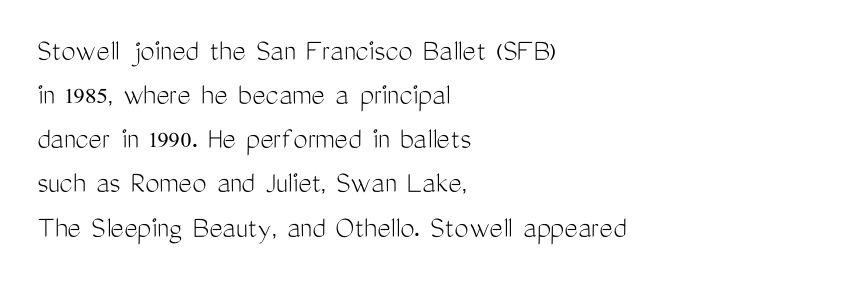
Style check: upright. Where is the straight margin? On the left. Underlining? Definitely not there. The rendering uses natural spacing where letterforms have individual widths. Check where the strokes stop: nothing finishes them off — pure sans.
